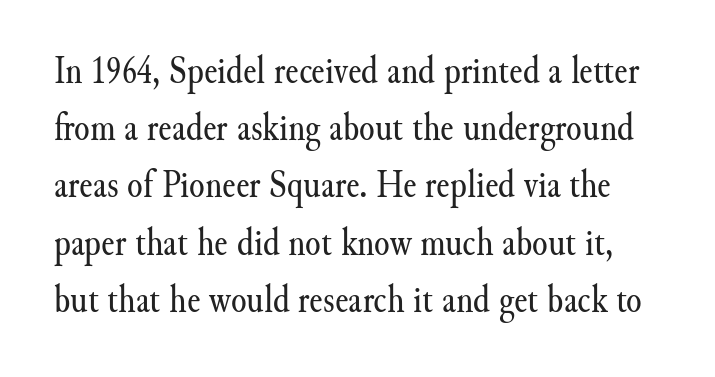
The image shows 40 px regular-weight serif type, upright; set normal line spacing (1.43x), normal letter spacing, not underlined; medium stroke contrast and a small x-height.
